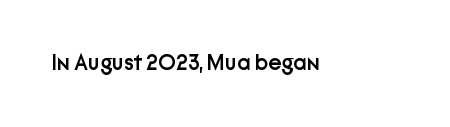
Q: Is the text bold? A: Semi-bold.
Q: Is the text italic (slanted)? A: No, it is upright.
Q: Is the text underlined? A: No.
Q: Is the spacing between letters normal or unusually wide? A: Normal.
